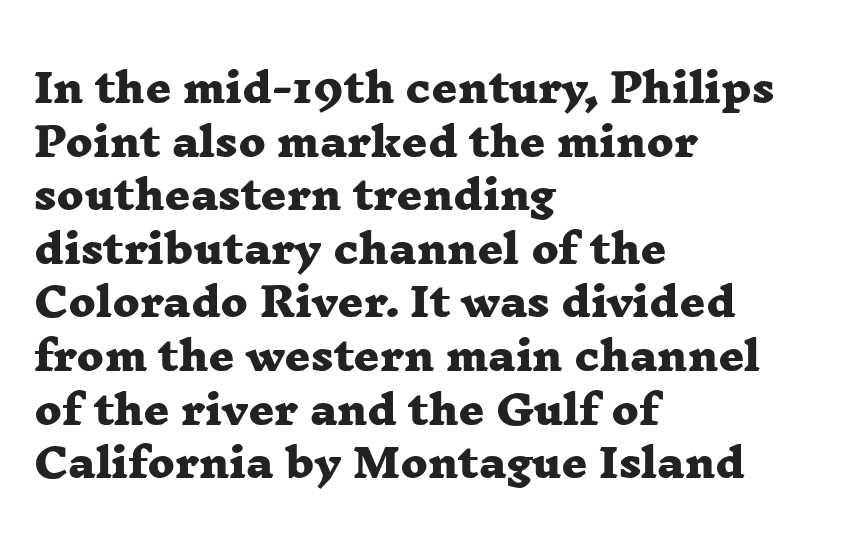
Proportional: the letters do not fall into vertical columns. Heft: maximum for text — a bold. Letter spacing: default. Stroke terminals: seriffed. Vertically, the passage feels balanced, rows spaced as you'd expect.
